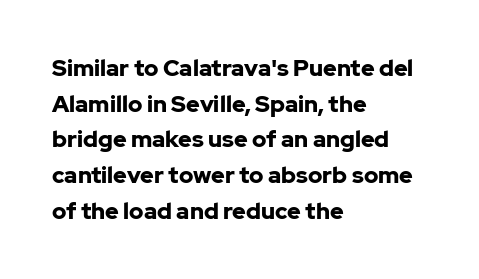
Q: Is the text bold? A: Yes.
Q: Is the text italic (slanted)? A: No, it is upright.
Q: Is the text underlined? A: No.
Q: How is the paragraph aligned? A: Left-aligned.
Q: Is the spacing between letters normal or unusually wide? A: Normal.
Q: Is the spacing between lines tight, normal or loose? A: Normal.
